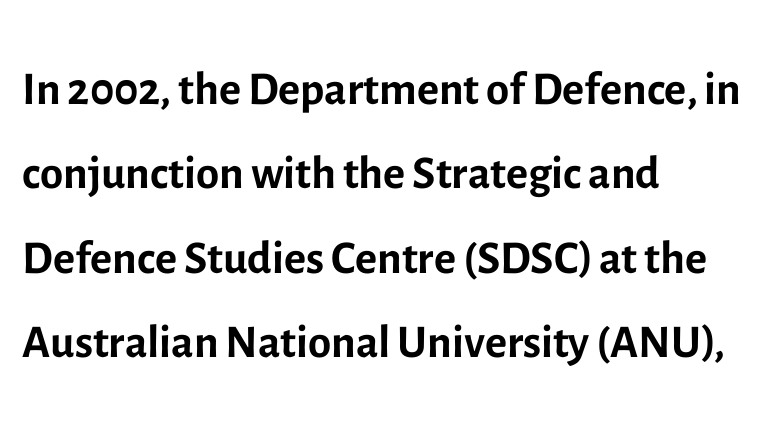
{"serif": "no", "italic": "no", "bold": "no", "weight": "regular", "width": "normal", "x_height": "medium", "monospaced": "no", "underline": "no", "align": "left", "line_spacing": "normal", "line_spacing_ratio": 1.26, "letter_spacing": "normal", "letter_spacing_em": 0.0, "glyph_px": 67}
